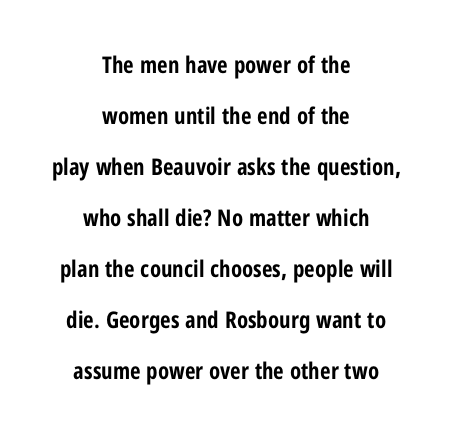
The image shows 23 px bold type, upright; set centered, loose line spacing (2.22x), normal letter spacing, not underlined.
